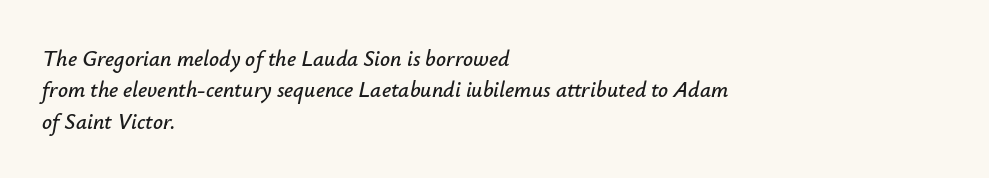
Q: Is the text italic (slanted)? A: Yes, it leans right by about 12 degrees.
Q: Is the text underlined? A: No.
Q: How is the paragraph aligned? A: Left-aligned.
Q: Is the spacing between letters normal or unusually wide? A: Normal.
Q: Is the spacing between lines tight, normal or loose? A: Normal.
